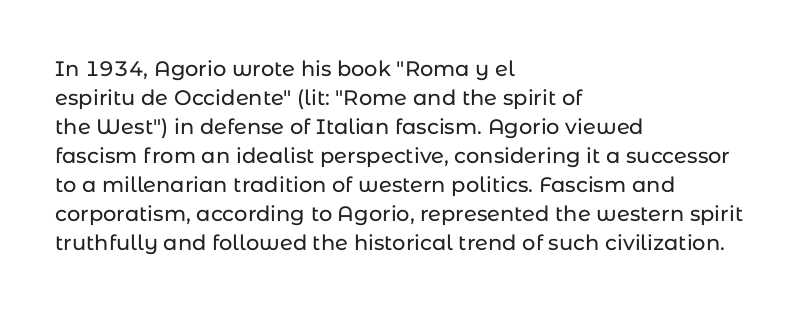
Q: Is the text italic (slanted)? A: No, it is upright.
Q: Is the text underlined? A: No.
Q: How is the paragraph aligned? A: Left-aligned.
Q: Is the spacing between letters normal or unusually wide? A: Normal.
Q: Is the spacing between lines tight, normal or loose? A: Normal.
